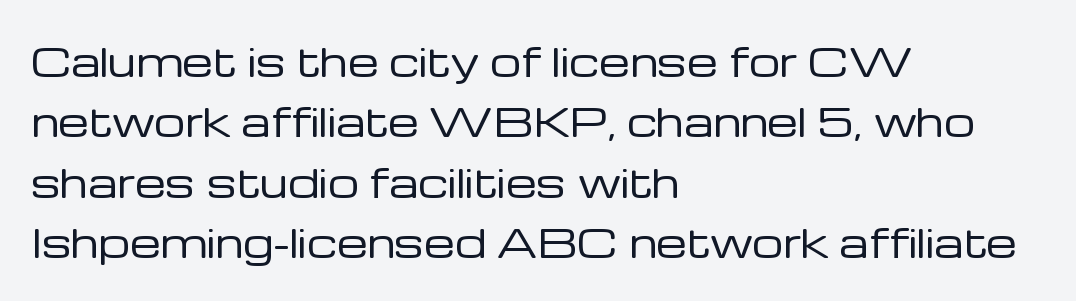
{"serif": "no", "italic": "no", "bold": "no", "weight": "regular", "width": "normal", "stroke_contrast": "low", "x_height": "medium", "monospaced": "no", "underline": "no", "align": "left", "line_spacing": "normal", "line_spacing_ratio": 1.55, "letter_spacing": "normal", "letter_spacing_em": 0.0, "glyph_px": 39}
